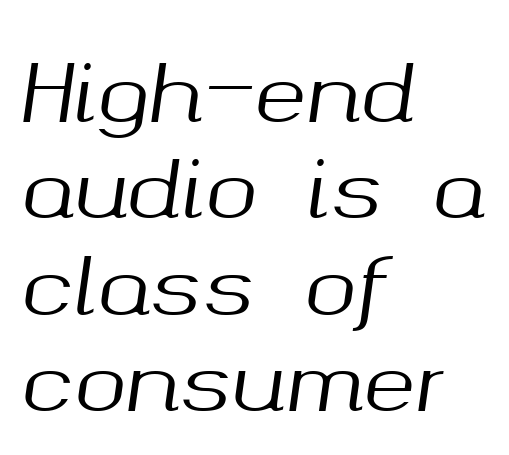
Q: Is the text italic (slanted)? A: Yes, it leans right by about 8 degrees.
Q: Is the text underlined? A: No.
Q: How is the paragraph aligned? A: Left-aligned.
Q: Is the spacing between letters normal or unusually wide? A: Normal.
Q: Width (condensed, normal, or wide)? A: Normal.
Q: Stroke contrast? A: Medium.
Q: x-height? A: Medium.
Q: Monospaced? A: No.
